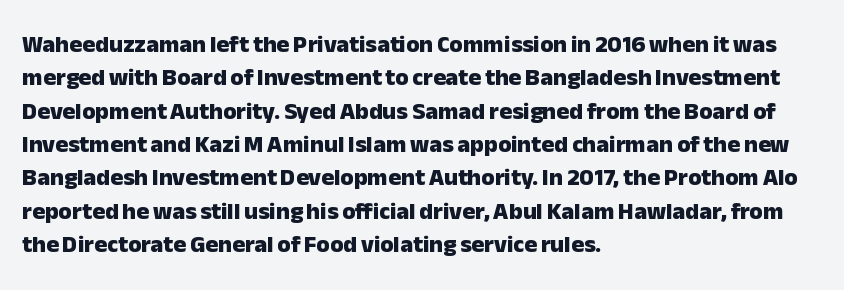
{"italic": "no", "bold": "yes", "underline": "no", "align": "left", "line_spacing": "normal", "line_spacing_ratio": 1.39, "letter_spacing": "normal", "letter_spacing_em": 0.0, "glyph_px": 24}
